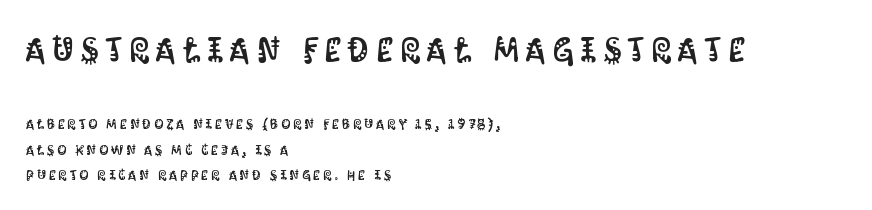
Compared with a centered layout, this one pins lines to the left instead. Note the varied advance widths — an 'i' is clearly narrower than an 'm'. Character size in the leading block exceeds that of the trailing block. Here the glyphs are tracked loosely, breaking word shapes into spaced letters.
